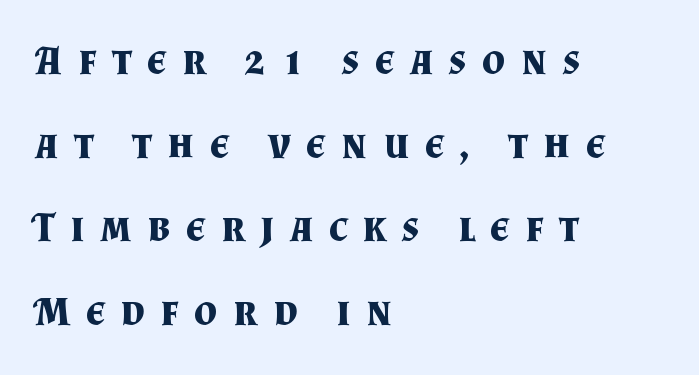
Glance below the letters and you will spot only blank space. The font's upright variant was chosen for this text. The type family on display is of the serif kind. Does the weight exceed regular? Yes, all the way to bold. Display-style spreading of the glyphs; the letterfit is very open. Leading: increased.
